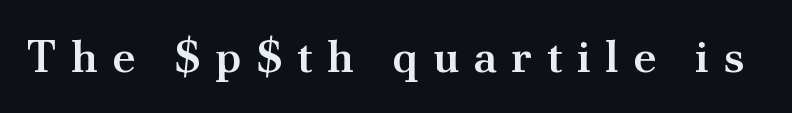
The image shows 45 px semibold serif type, upright; set unusually wide letter spacing (+0.32 em), not underlined; medium stroke contrast and a small x-height.
